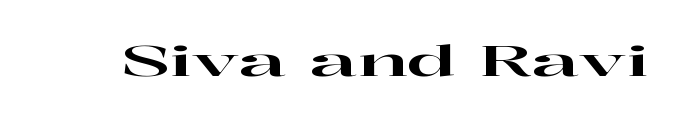
Characters follow at the spacing the type designer built in. Words float on clear page, feet unadorned. A typesetter would label this face a serif. The letters stand straight up with perfectly vertical stems.
